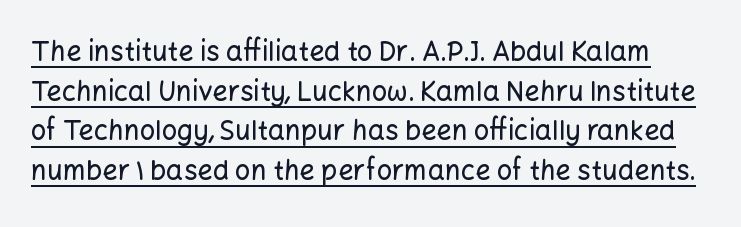
The image shows 27 px text type, upright; set normal line spacing (1.47x), normal letter spacing, underlined.
